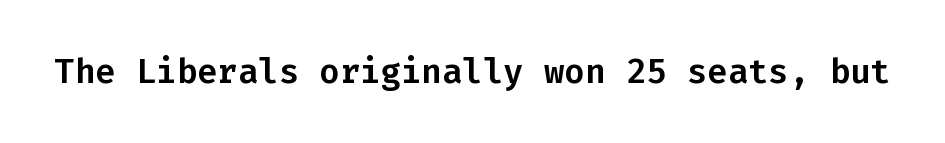
Q: Is the text italic (slanted)? A: No, it is upright.
Q: Is the typeface a serif or a sans-serif typeface? A: Sans-serif.
Q: Is the text underlined? A: No.
Q: Is the spacing between letters normal or unusually wide? A: Normal.
Q: Width (condensed, normal, or wide)? A: Normal.
Q: Stroke contrast? A: Low.
Q: x-height? A: Medium.
Q: Monospaced? A: Yes.
